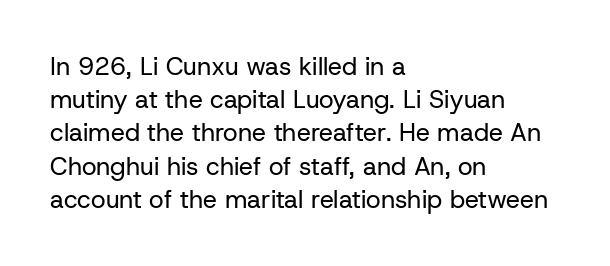
{"italic": "no", "bold": "no", "underline": "no", "align": "left", "line_spacing": "normal", "line_spacing_ratio": 1.33, "letter_spacing": "normal", "letter_spacing_em": 0.0, "glyph_px": 25}
